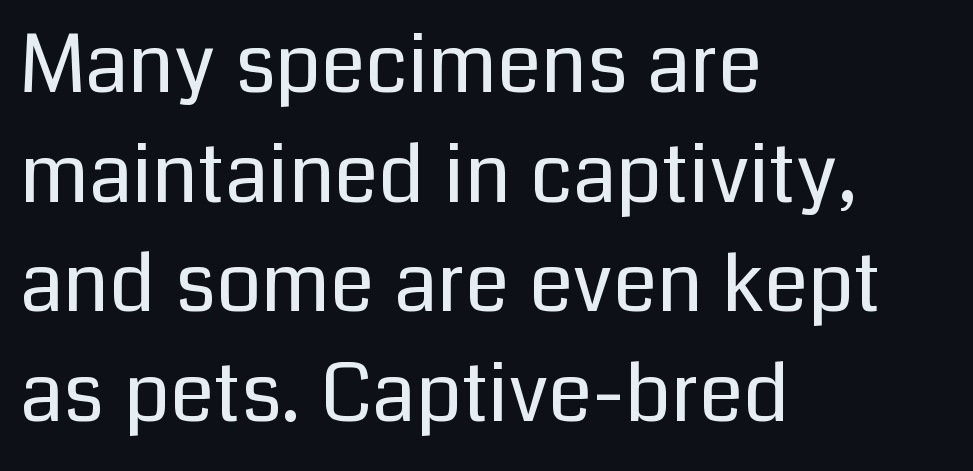
Q: Is the text bold? A: No.
Q: Is the text italic (slanted)? A: No, it is upright.
Q: Is the typeface a serif or a sans-serif typeface? A: Sans-serif.
Q: Is the text underlined? A: No.
Q: How is the paragraph aligned? A: Left-aligned.
Q: Is the spacing between letters normal or unusually wide? A: Normal.
Q: Is the spacing between lines tight, normal or loose? A: Normal.
Q: Width (condensed, normal, or wide)? A: Normal.
Q: Stroke contrast? A: Low.
Q: x-height? A: Medium.
Q: Monospaced? A: No.
